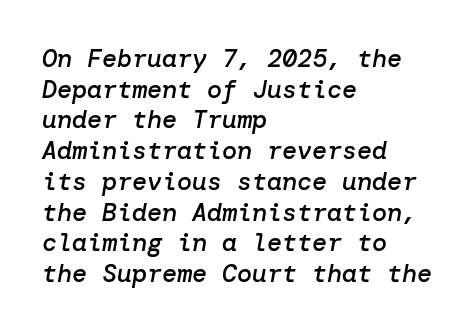
These lines carry some extra weight — a demibold, not a full bold. Type without underlining. Nobody touched the tracking dial on this one. Italic? Definitely — the glyphs are oblique. These lines are set flush left with a ragged right edge.
